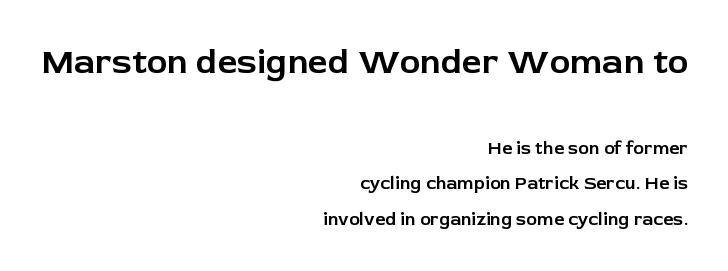
Q: Is the text italic (slanted)? A: No, it is upright.
Q: Is the typeface a serif or a sans-serif typeface? A: Sans-serif.
Q: Is the text underlined? A: No.
Q: How is the paragraph aligned? A: Right-aligned.
Q: Is the spacing between letters normal or unusually wide? A: Normal.
Q: Is the spacing between lines tight, normal or loose? A: Loose.
Q: Which block of text is set in a larger size, the first (top) or the second (bottom)? A: The first (top) one.
Q: Width (condensed, normal, or wide)? A: Normal.
Q: Stroke contrast? A: Low.
Q: x-height? A: Medium.
Q: Monospaced? A: No.
